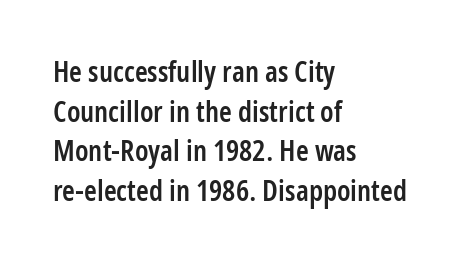
The image shows 29 px semibold, condensed sans-serif type, upright; set left-aligned, normal line spacing (1.37x), normal letter spacing, not underlined; low stroke contrast and a medium x-height.
